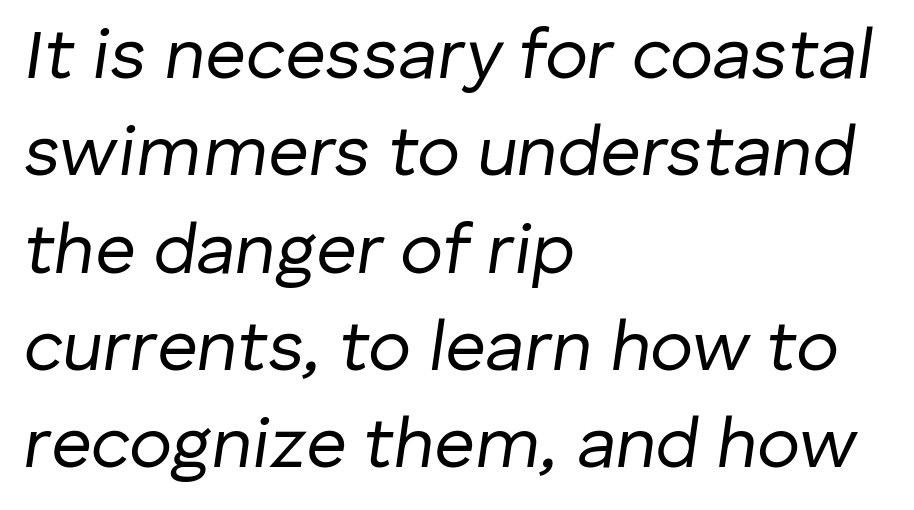
Q: Is the text bold? A: No.
Q: Is the text italic (slanted)? A: Yes, it leans right by about 8 degrees.
Q: Is the text underlined? A: No.
Q: How is the paragraph aligned? A: Left-aligned.
Q: Is the spacing between letters normal or unusually wide? A: Normal.
Q: Is the spacing between lines tight, normal or loose? A: Normal.
Q: Width (condensed, normal, or wide)? A: Normal.
Q: Stroke contrast? A: Low.
Q: x-height? A: Medium.
Q: Monospaced? A: No.
